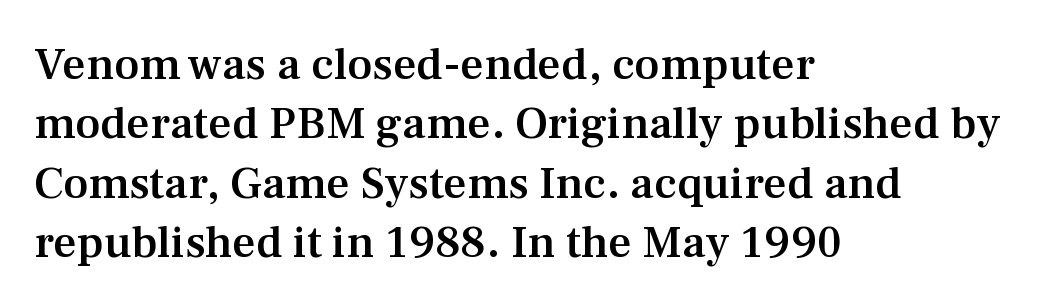
The image shows 46 px semibold serif type, upright; set left-aligned, normal line spacing (1.29x), normal letter spacing, not underlined; medium stroke contrast and a medium x-height.
